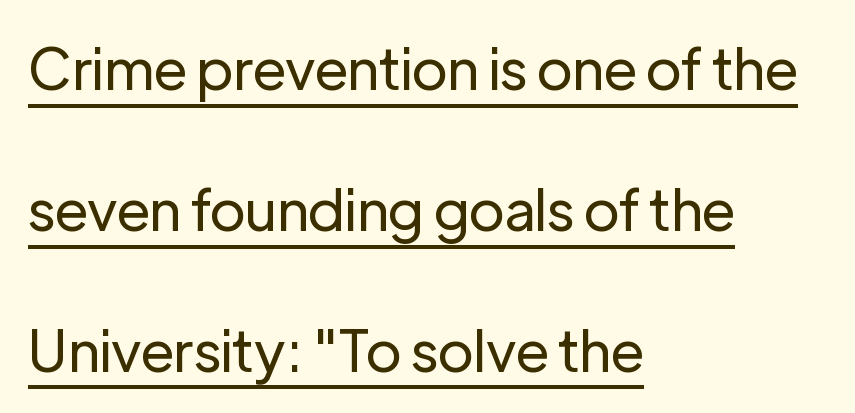
The image shows 57 px regular-weight sans-serif type, upright; set left-aligned, loose line spacing (2.47x), normal letter spacing, underlined; low stroke contrast and a medium x-height.
